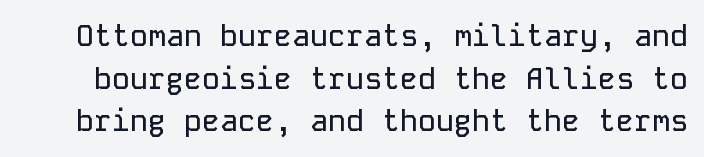
The image shows 30 px sans-serif type, upright, monospaced; set normal line spacing (1.42x), normal letter spacing, not underlined; low stroke contrast and a medium x-height.
